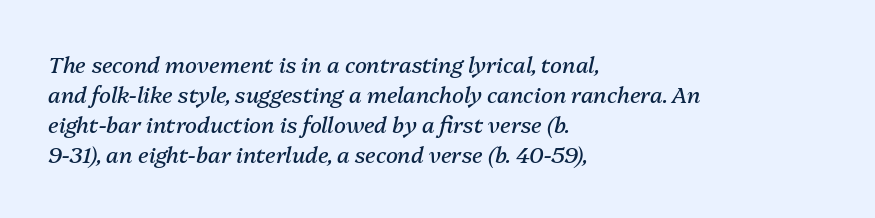
{"italic": "yes", "lean": "right", "slant_degrees": 13, "bold": "no", "underline": "no", "align": "left", "line_spacing": "normal", "line_spacing_ratio": 1.37, "letter_spacing": "normal", "letter_spacing_em": 0.0, "glyph_px": 22}
